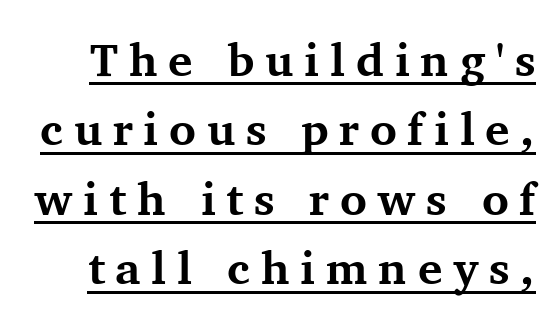
Ordinary non-slanted type is in use. Somebody hit Ctrl+U on this one — the words are underlined. A full-strength bold gives these letters their thick strokes. Quick note: interline space is typical. Is this a sans? No — the strokes have serifs.
